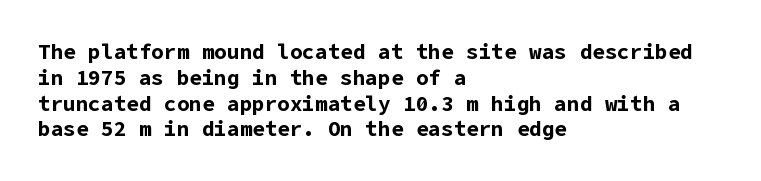
The letters stand upright; this is a roman face. Every row of glyphs begins at an identical x-position on the left. Between one letter and the next there's only the usual sliver of space. Caption: bold face, heavy strokes.
